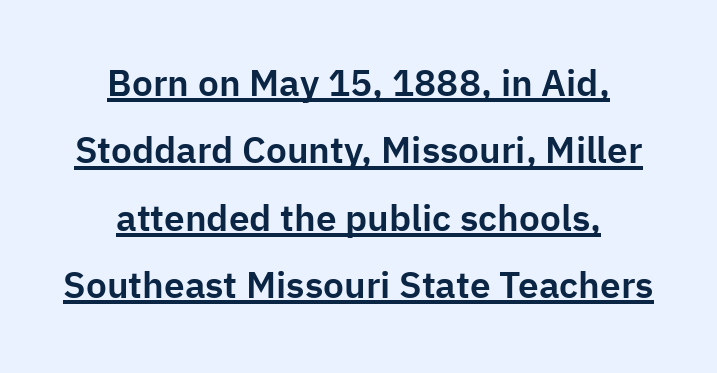
Q: Is the text italic (slanted)? A: No, it is upright.
Q: Is the typeface a serif or a sans-serif typeface? A: Sans-serif.
Q: Is the text underlined? A: Yes.
Q: How is the paragraph aligned? A: Centered.
Q: Is the spacing between letters normal or unusually wide? A: Normal.
Q: Width (condensed, normal, or wide)? A: Normal.
Q: Stroke contrast? A: Low.
Q: x-height? A: Medium.
Q: Monospaced? A: No.
